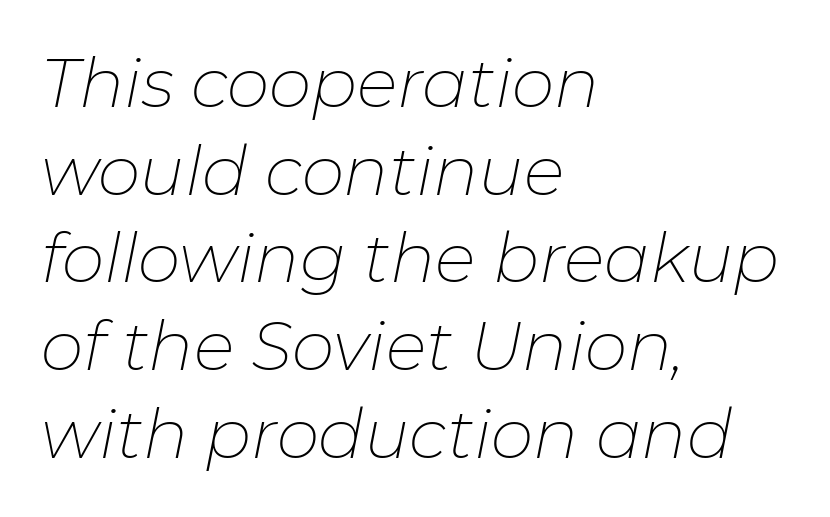
Decoration check: the copy has no underline. The tracking reads as untouched default to a designer's eye. This reads as an unemphasized weight, regular at the heaviest. When letters slant like this, we call the style italic. Baseline-to-baseline distance is the conventional proportion of letter height.
